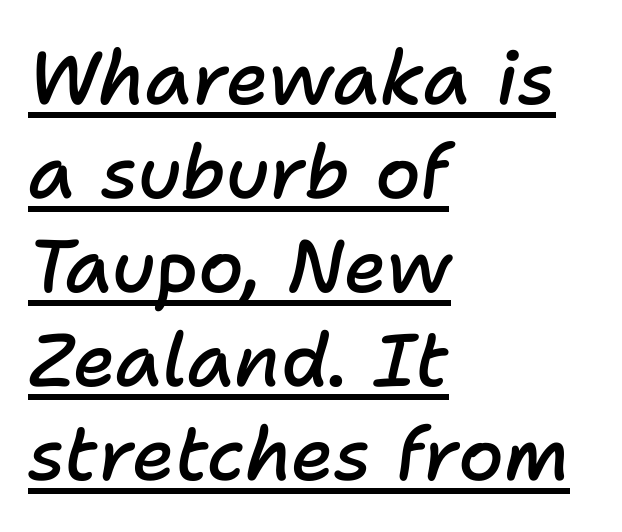
{"italic": "yes", "lean": "right", "slant_degrees": 11, "bold": "semi", "weight": "semibold", "width": "normal", "stroke_contrast": "low", "x_height": "medium", "monospaced": "no", "underline": "yes", "align": "left", "line_spacing": "normal", "line_spacing_ratio": 1.27, "letter_spacing": "normal", "letter_spacing_em": 0.0, "glyph_px": 74}
